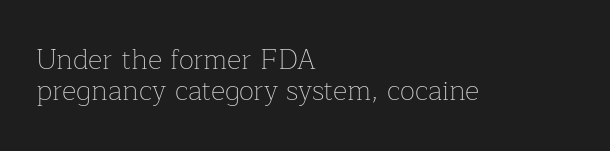
{"serif": "yes", "italic": "no", "bold": "no", "weight": "thin", "width": "normal", "stroke_contrast": "low", "x_height": "medium", "monospaced": "no", "underline": "no", "align": "left", "line_spacing": "tight", "line_spacing_ratio": 1.11, "letter_spacing": "normal", "letter_spacing_em": 0.0, "glyph_px": 28}
